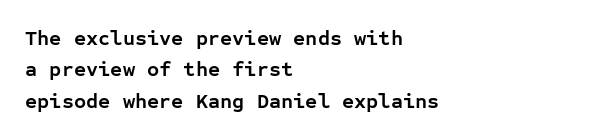
The image shows 21 px bold type, upright; set left-aligned, normal line spacing (1.5x), normal letter spacing, not underlined.
